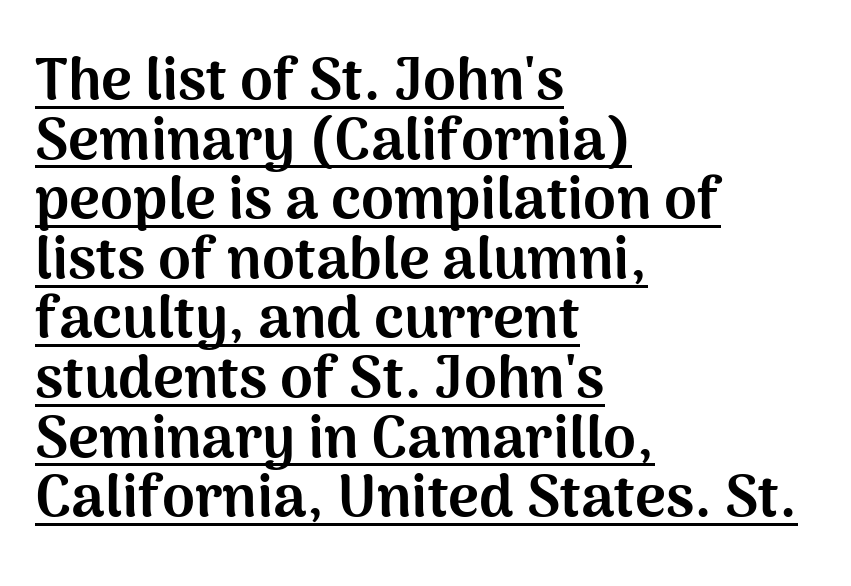
Q: Is the text bold? A: Yes.
Q: Is the text italic (slanted)? A: No, it is upright.
Q: Is the typeface a serif or a sans-serif typeface? A: Sans-serif.
Q: Is the text underlined? A: Yes.
Q: How is the paragraph aligned? A: Left-aligned.
Q: Is the spacing between letters normal or unusually wide? A: Normal.
Q: Is the spacing between lines tight, normal or loose? A: Tight.
Q: Width (condensed, normal, or wide)? A: Normal.
Q: Stroke contrast? A: Medium.
Q: x-height? A: Medium.
Q: Monospaced? A: No.
